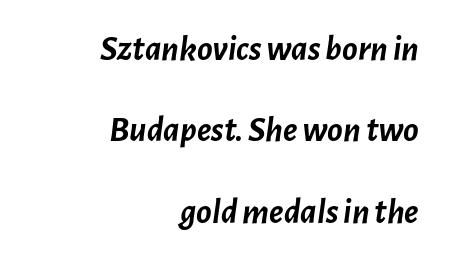
Glance below the letters and you will spot only blank space. Line ends are locked; line starts wander. How would I describe the line gaps? Wide and relaxed. How heavy is the stroke? Heavy — this is a bold. The face used here has a pronounced slope to its letters.
